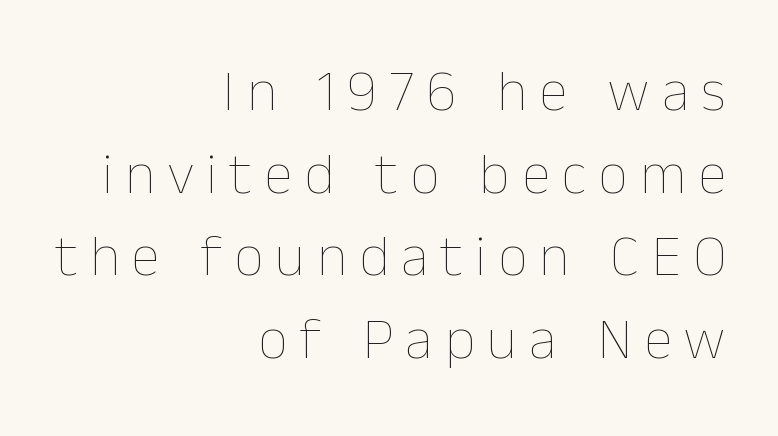
Q: Is the text bold? A: No.
Q: Is the text italic (slanted)? A: No, it is upright.
Q: Is the text underlined? A: No.
Q: How is the paragraph aligned? A: Right-aligned.
Q: Is the spacing between letters normal or unusually wide? A: Unusually wide.
Q: Is the spacing between lines tight, normal or loose? A: Normal.
Q: Width (condensed, normal, or wide)? A: Normal.
Q: Stroke contrast? A: Low.
Q: x-height? A: Medium.
Q: Monospaced? A: No.
